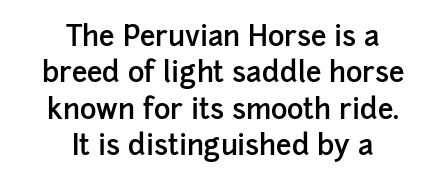
{"serif": "no", "italic": "no", "bold": "semi", "weight": "semibold", "width": "normal", "stroke_contrast": "low", "x_height": "medium", "monospaced": "no", "underline": "no", "align": "center", "line_spacing": "normal", "line_spacing_ratio": 1.3, "letter_spacing": "normal", "letter_spacing_em": 0.0, "glyph_px": 28}
